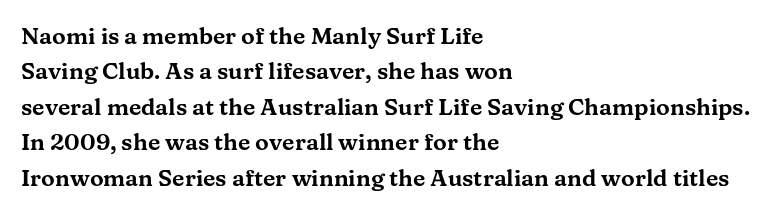
Nope, not italic — everything's standing straight. Words appear dense and cohesive because spacing is normal. The baseline area is clear. These lines sit exactly where default settings would place them. The compositor pushed each line to the left boundary.
